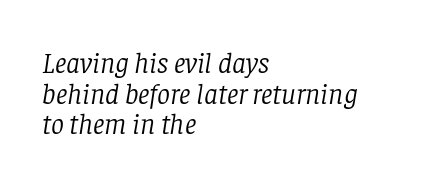
Q: Is the text bold? A: No.
Q: Is the text italic (slanted)? A: Yes, it leans right by about 8 degrees.
Q: Is the typeface a serif or a sans-serif typeface? A: Serif.
Q: Is the text underlined? A: No.
Q: How is the paragraph aligned? A: Left-aligned.
Q: Is the spacing between letters normal or unusually wide? A: Normal.
Q: Is the spacing between lines tight, normal or loose? A: Tight.
Q: Width (condensed, normal, or wide)? A: Normal.
Q: Stroke contrast? A: Low.
Q: x-height? A: Large.
Q: Monospaced? A: No.
